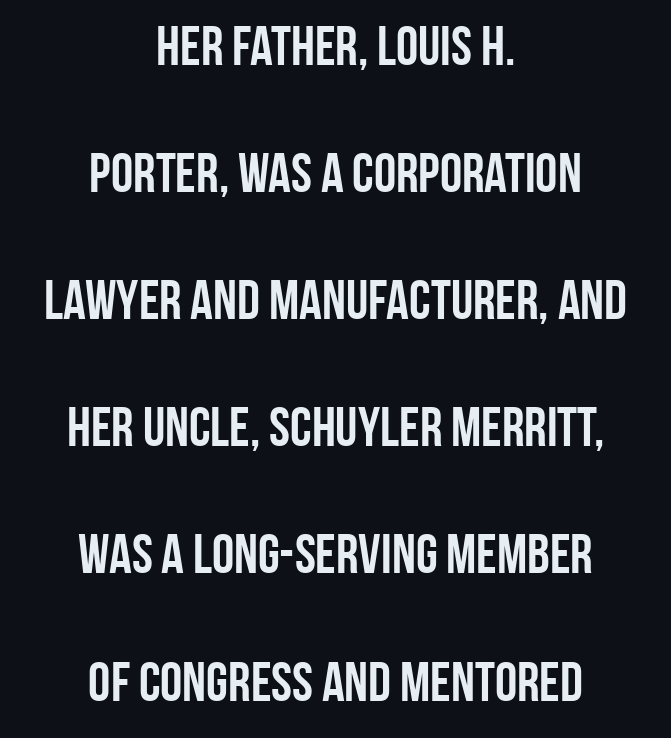
{"serif": "no", "italic": "no", "bold": "yes", "weight": "semibold", "width": "condensed", "stroke_contrast": "low", "x_height": "large", "monospaced": "no", "underline": "no", "align": "center", "line_spacing": "loose", "line_spacing_ratio": 2.27, "letter_spacing": "normal", "letter_spacing_em": 0.0, "glyph_px": 56}
